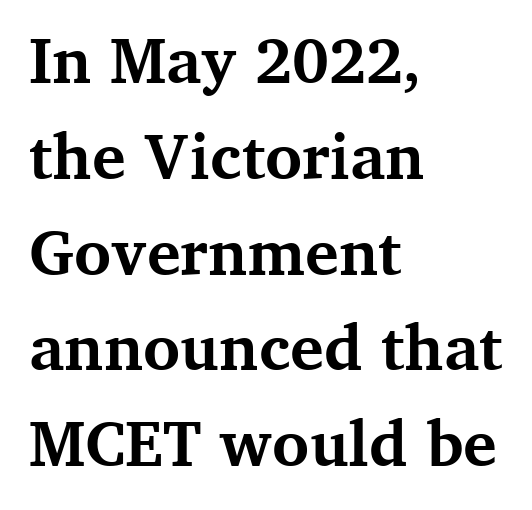
The image shows 63 px bold serif type, upright; set left-aligned, normal line spacing (1.52x), normal letter spacing, not underlined; medium stroke contrast and a medium x-height.
